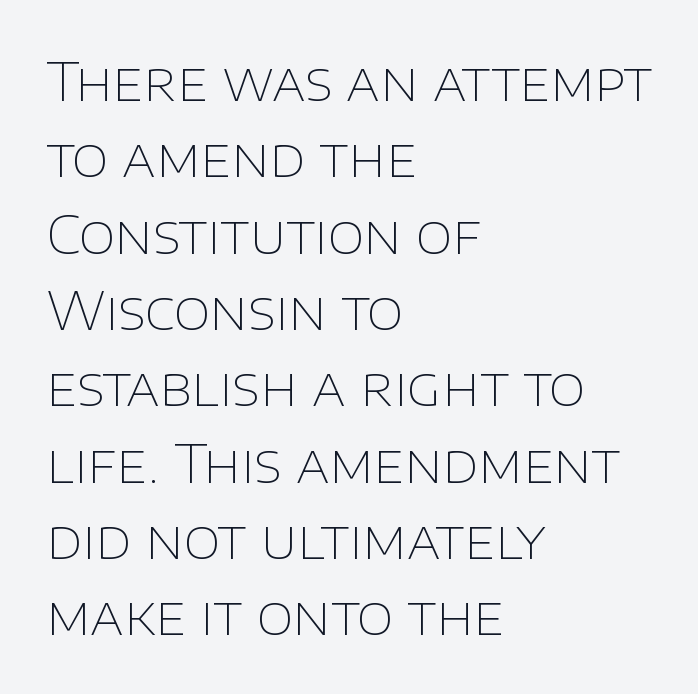
Q: Is the text bold? A: No.
Q: Is the text italic (slanted)? A: No, it is upright.
Q: Is the typeface a serif or a sans-serif typeface? A: Sans-serif.
Q: Is the text underlined? A: No.
Q: How is the paragraph aligned? A: Left-aligned.
Q: Is the spacing between letters normal or unusually wide? A: Normal.
Q: Is the spacing between lines tight, normal or loose? A: Normal.
Q: Width (condensed, normal, or wide)? A: Normal.
Q: Stroke contrast? A: Low.
Q: x-height? A: Large.
Q: Monospaced? A: No.
